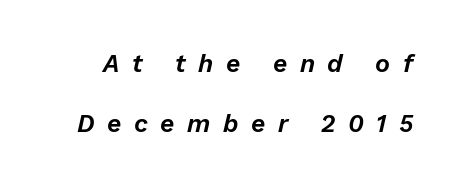
{"italic": "yes", "lean": "right", "slant_degrees": 13, "underline": "no", "line_spacing": "loose", "line_spacing_ratio": 2.39, "letter_spacing": "wide", "letter_spacing_em": 0.5, "glyph_px": 25}
